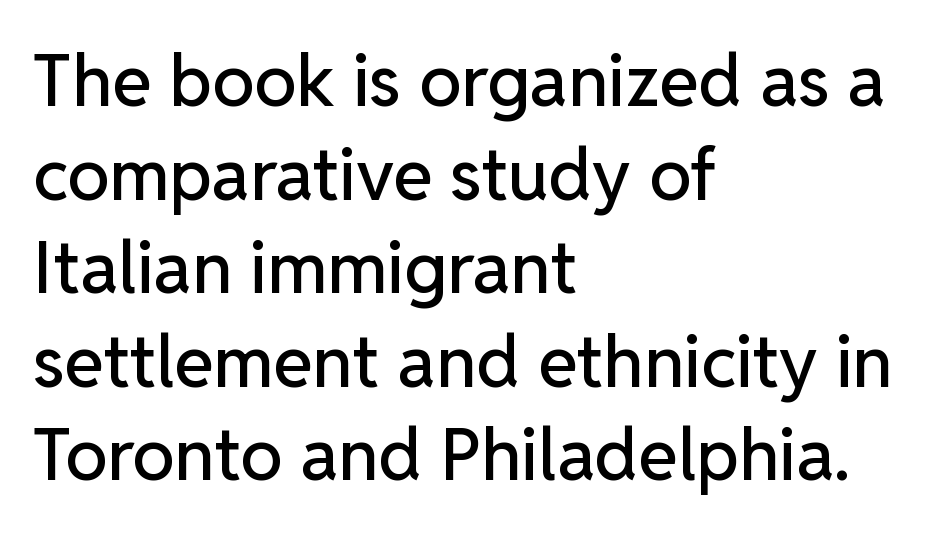
Reading down the column, the eye jumps a familiar distance to each next line. If you drew a ruler down the left edge, every line would touch it. Just letters on the line, the space beneath them empty. Is this a fixed-width face? No — the glyphs have proportional, varying widths.
